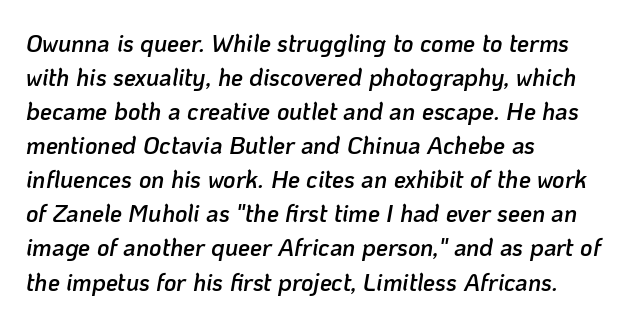
Q: Is the text bold? A: Semi-bold.
Q: Is the text italic (slanted)? A: Yes, it leans right by about 10 degrees.
Q: Is the text underlined? A: No.
Q: How is the paragraph aligned? A: Left-aligned.
Q: Is the spacing between letters normal or unusually wide? A: Normal.
Q: Is the spacing between lines tight, normal or loose? A: Normal.
